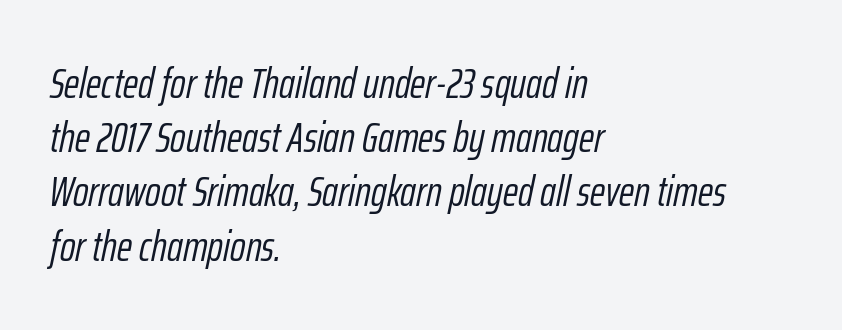
Q: Is the text bold? A: No.
Q: Is the text italic (slanted)? A: Yes, it leans right by about 12 degrees.
Q: Is the text underlined? A: No.
Q: How is the paragraph aligned? A: Left-aligned.
Q: Is the spacing between letters normal or unusually wide? A: Normal.
Q: Is the spacing between lines tight, normal or loose? A: Normal.
Q: Width (condensed, normal, or wide)? A: Condensed.
Q: Stroke contrast? A: Low.
Q: x-height? A: Medium.
Q: Monospaced? A: No.
